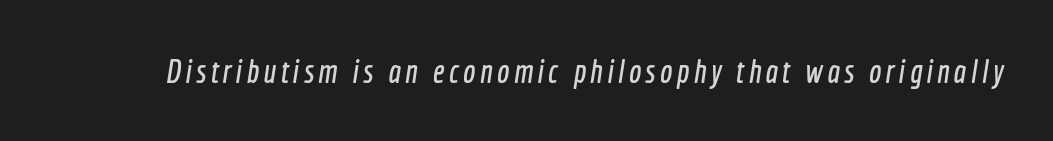
Q: Is the typeface a serif or a sans-serif typeface? A: Sans-serif.
Q: Is the text underlined? A: No.
Q: Width (condensed, normal, or wide)? A: Condensed.
Q: x-height? A: Medium.
Q: Monospaced? A: No.
